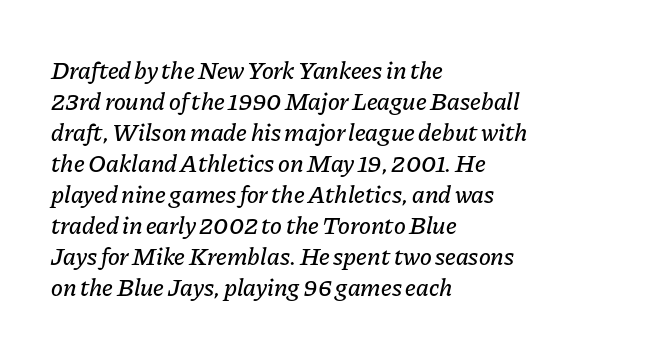
The image shows 25 px text type, italic (leaning right); set left-aligned, line spacing 1.24x, normal letter spacing, not underlined.
